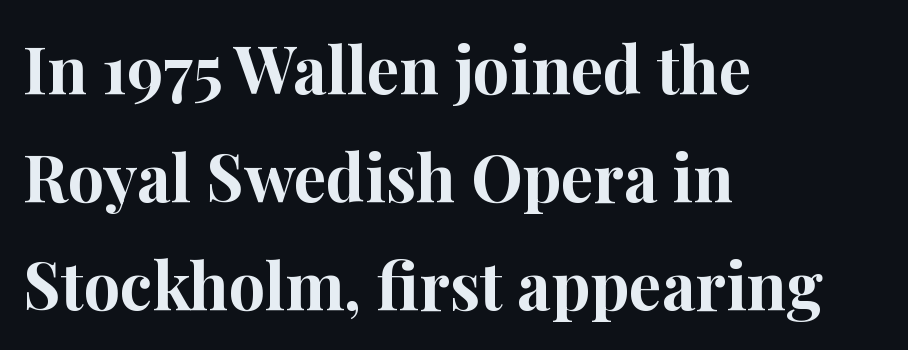
Q: Is the text bold? A: Yes.
Q: Is the text italic (slanted)? A: No, it is upright.
Q: Is the typeface a serif or a sans-serif typeface? A: Serif.
Q: Is the text underlined? A: No.
Q: How is the paragraph aligned? A: Left-aligned.
Q: Is the spacing between letters normal or unusually wide? A: Normal.
Q: Is the spacing between lines tight, normal or loose? A: Normal.
Q: Width (condensed, normal, or wide)? A: Normal.
Q: Stroke contrast? A: High.
Q: x-height? A: Medium.
Q: Monospaced? A: No.
